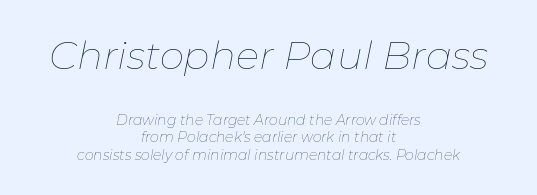
Every row of glyphs is offset so its center matches the block's center. Weight: in the light-to-regular range. Short note: letters normally spaced. Compare the two chunks: the upper has the greater cap height. Line spacing here is normal. The axis of the letterforms is tilted away from vertical.
